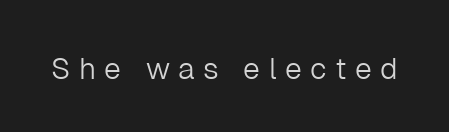
Q: Is the text bold? A: No.
Q: Is the text italic (slanted)? A: No, it is upright.
Q: Is the typeface a serif or a sans-serif typeface? A: Sans-serif.
Q: Is the text underlined? A: No.
Q: Is the spacing between letters normal or unusually wide? A: Unusually wide.
Q: Width (condensed, normal, or wide)? A: Normal.
Q: Stroke contrast? A: Low.
Q: x-height? A: Medium.
Q: Monospaced? A: No.
